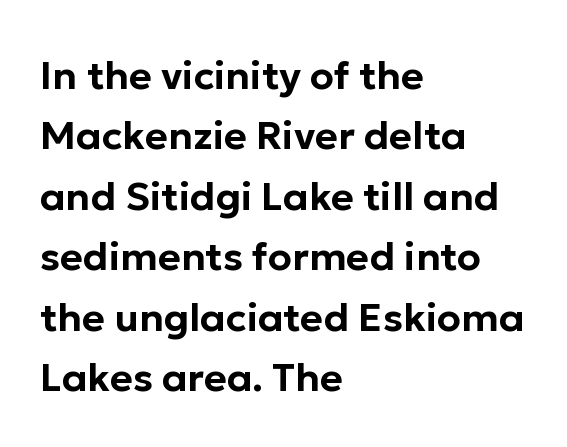
In terms of letterform style, serifs are entirely absent. Regular leading. The string is rendered with underlining switched off. Does the lettering tilt? It doesn't — this is upright. This rendering uses left alignment, leaving the right contour irregular. Proportional: the letters do not fall into vertical columns.
